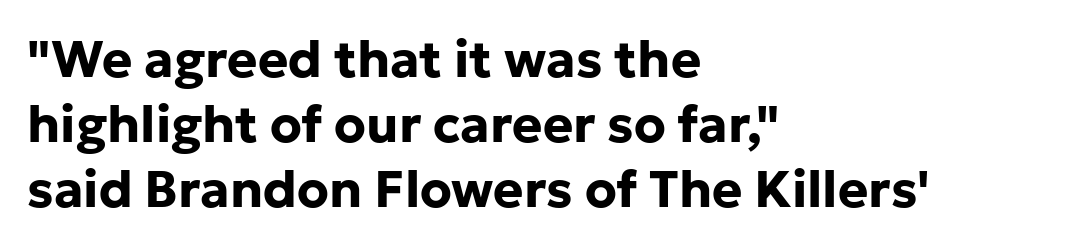
Spacing verdict: proportional, widths tailored to each character. Letters rest on an invisible, unmarked baseline. This sample is left-justified, so line endings fall wherever the words run out. Horizontal bands of white between lines are of average thickness. Unlike italic type, these characters show no tilt at all.
